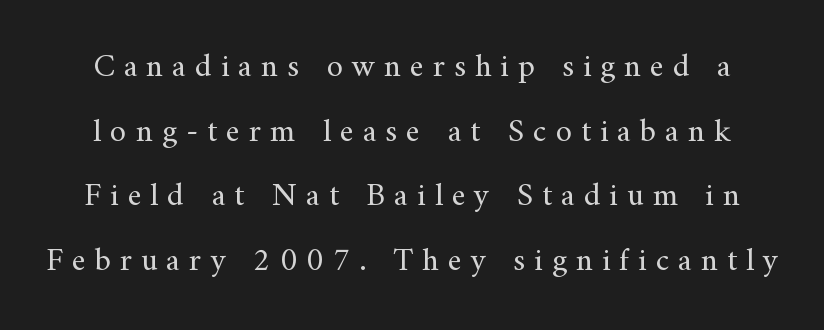
The image shows 33 px regular-weight serif type, upright; set loose line spacing (1.96x), unusually wide letter spacing (+0.27 em), not underlined; medium stroke contrast and a small x-height.
